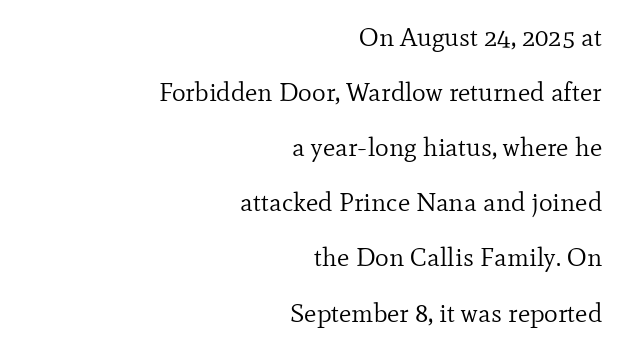
The image shows 26 px text type, upright; set right-aligned, loose line spacing (2.12x), normal letter spacing, not underlined.
